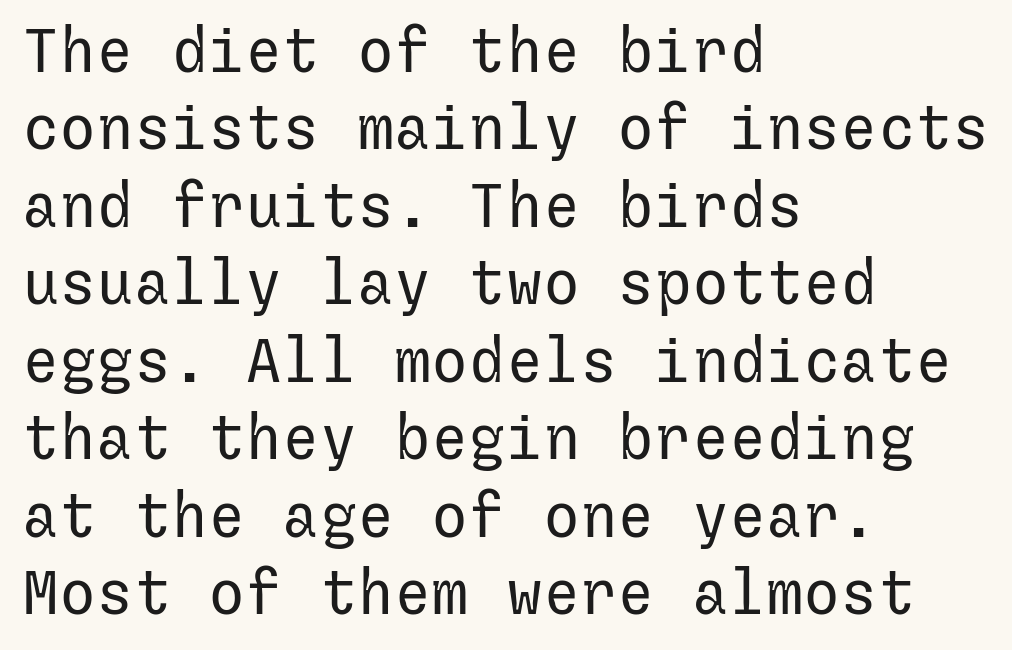
{"serif": "no", "italic": "no", "bold": "no", "weight": "regular", "width": "normal", "stroke_contrast": "low", "x_height": "medium", "underline": "no", "align": "left", "line_spacing": "normal", "line_spacing_ratio": 1.25, "letter_spacing": "normal", "letter_spacing_em": 0.0, "glyph_px": 62}
